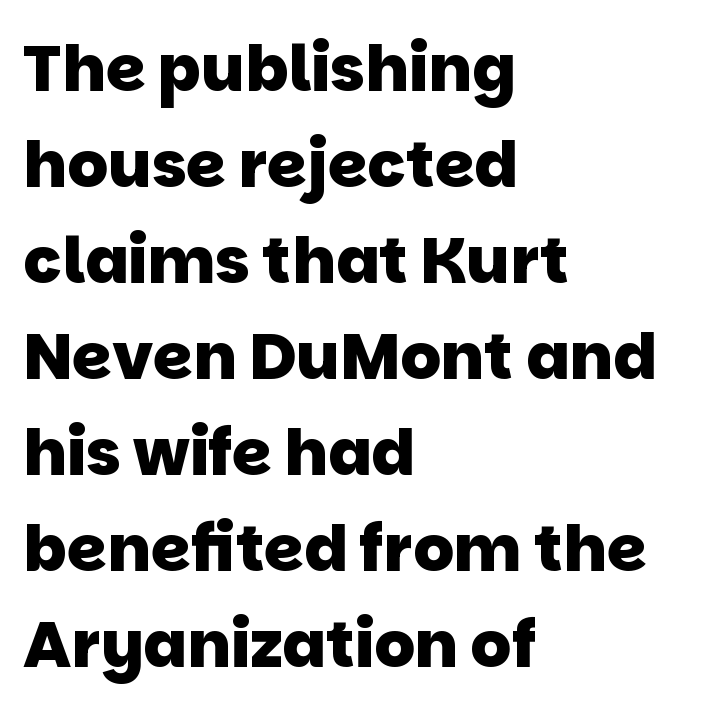
{"serif": "no", "bold": "yes", "weight": "heavy", "width": "normal", "stroke_contrast": "low", "x_height": "large", "monospaced": "no", "underline": "no", "align": "left", "line_spacing": "normal", "line_spacing_ratio": 1.5, "letter_spacing": "normal", "letter_spacing_em": 0.0, "glyph_px": 64}
